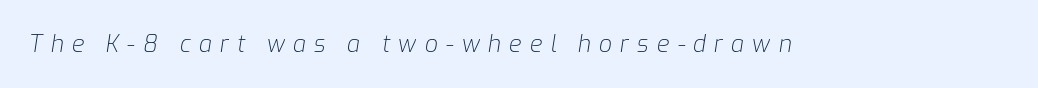
{"italic": "yes", "lean": "right", "slant_degrees": 9, "bold": "no", "underline": "no", "letter_spacing": "wide", "letter_spacing_em": 0.35, "glyph_px": 23}
